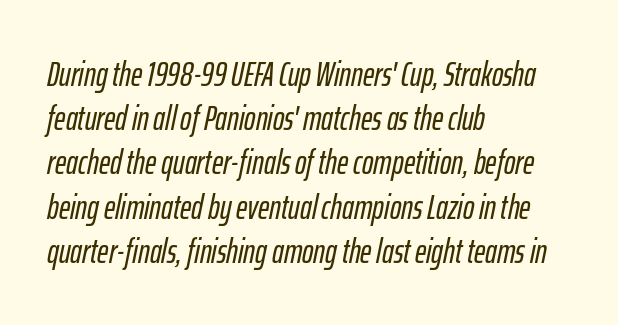
{"italic": "yes", "lean": "right", "slant_degrees": 12, "width": "condensed", "stroke_contrast": "low", "x_height": "medium", "monospaced": "no", "underline": "no", "align": "left", "line_spacing": "normal", "line_spacing_ratio": 1.3, "letter_spacing": "normal", "letter_spacing_em": 0.0, "glyph_px": 34}
